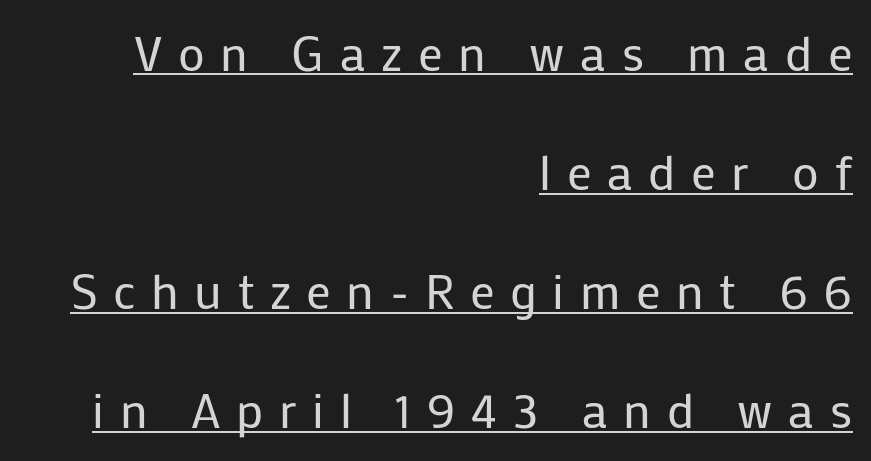
Q: Is the text bold? A: No.
Q: Is the text italic (slanted)? A: No, it is upright.
Q: Is the typeface a serif or a sans-serif typeface? A: Sans-serif.
Q: Is the text underlined? A: Yes.
Q: How is the paragraph aligned? A: Right-aligned.
Q: Is the spacing between letters normal or unusually wide? A: Unusually wide.
Q: Is the spacing between lines tight, normal or loose? A: Loose.
Q: Width (condensed, normal, or wide)? A: Normal.
Q: Stroke contrast? A: Low.
Q: x-height? A: Medium.
Q: Monospaced? A: No.
